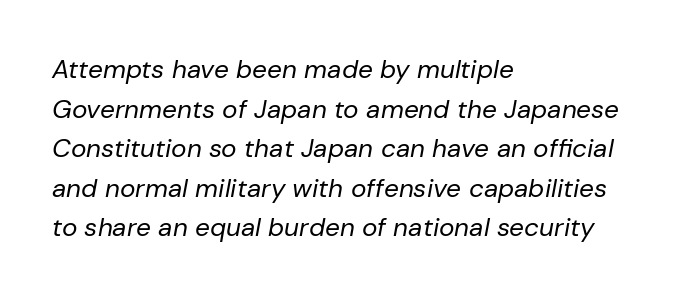
Q: Is the text bold? A: No.
Q: Is the text italic (slanted)? A: Yes, it leans right by about 10 degrees.
Q: Is the text underlined? A: No.
Q: How is the paragraph aligned? A: Left-aligned.
Q: Is the spacing between letters normal or unusually wide? A: Normal.
Q: Is the spacing between lines tight, normal or loose? A: Normal.
